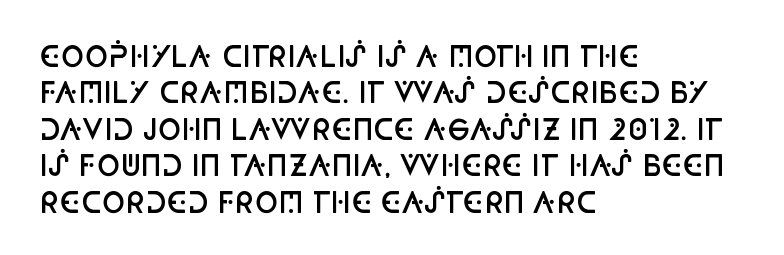
Q: Is the text bold? A: Semi-bold.
Q: Is the text italic (slanted)? A: No, it is upright.
Q: Is the typeface a serif or a sans-serif typeface? A: Sans-serif.
Q: Is the text underlined? A: No.
Q: How is the paragraph aligned? A: Left-aligned.
Q: Is the spacing between letters normal or unusually wide? A: Normal.
Q: Is the spacing between lines tight, normal or loose? A: Normal.
Q: Width (condensed, normal, or wide)? A: Condensed.
Q: Stroke contrast? A: Low.
Q: x-height? A: Large.
Q: Monospaced? A: No.
